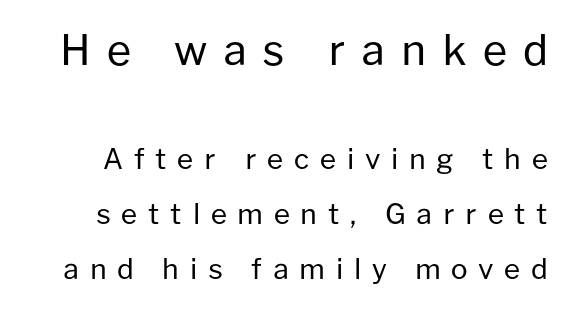
The image shows 42 px regular-weight sans-serif type, upright; set loose line spacing (1.96x), unusually wide letter spacing (+0.38 em), not underlined; the first (top) block is 1.5x larger; low stroke contrast and a medium x-height.
